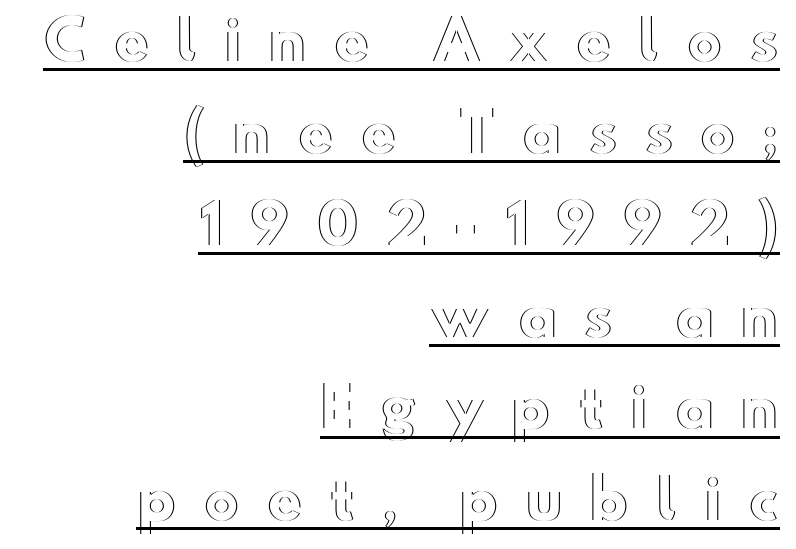
{"italic": "no", "width": "wide", "x_height": "small", "monospaced": "no", "underline": "yes", "align": "right", "line_spacing": "normal", "line_spacing_ratio": 1.67, "letter_spacing": "wide", "letter_spacing_em": 0.47, "glyph_px": 55}
